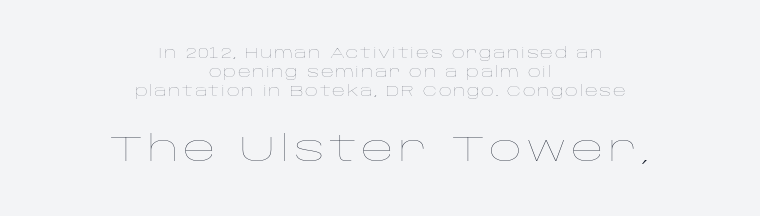
Q: Is the text bold? A: No.
Q: Is the text italic (slanted)? A: No, it is upright.
Q: Is the text underlined? A: No.
Q: How is the paragraph aligned? A: Centered.
Q: Is the spacing between lines tight, normal or loose? A: Normal.
Q: Which block of text is set in a larger size, the first (top) or the second (bottom)? A: The second (bottom) one.
Q: Width (condensed, normal, or wide)? A: Wide.
Q: Stroke contrast? A: Low.
Q: x-height? A: Large.
Q: Monospaced? A: No.
